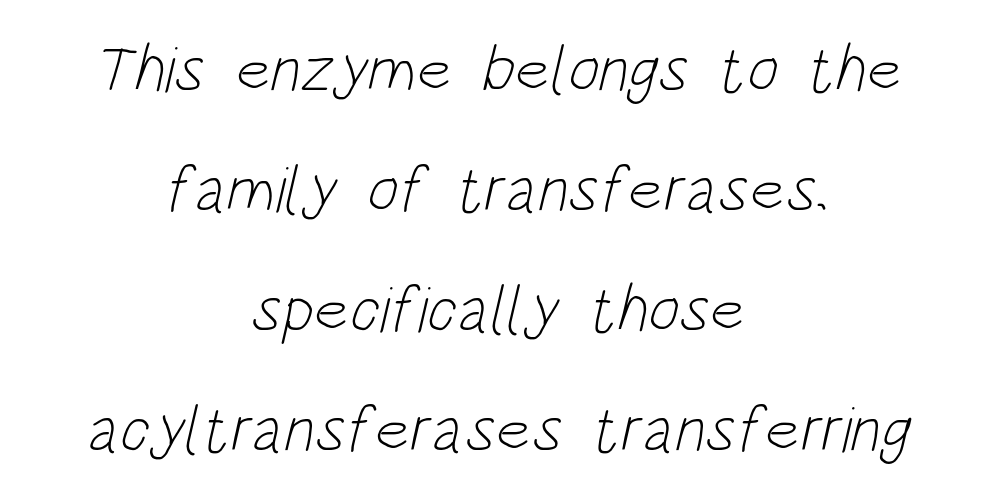
The image shows 66 px light, condensed sans-serif type; set centered, line spacing 1.82x, normal letter spacing, not underlined; low stroke contrast and a large x-height.
